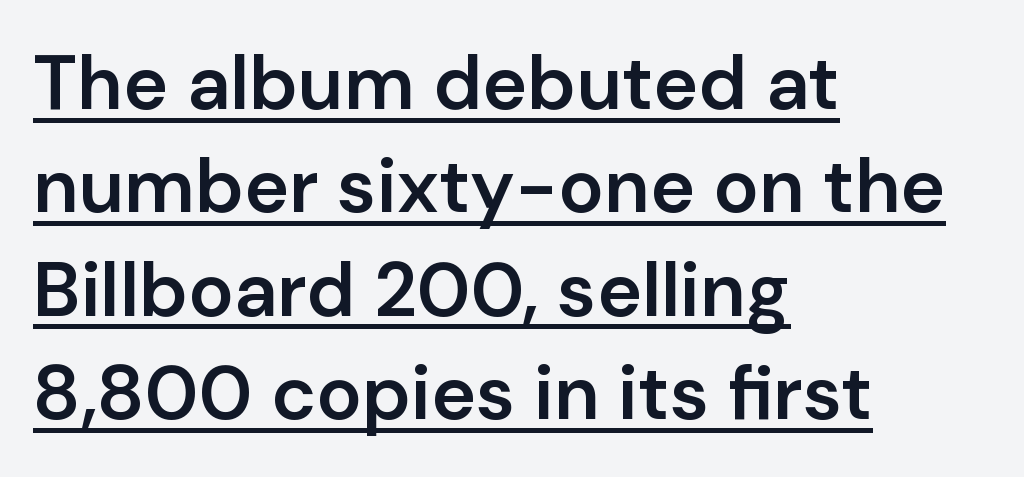
Q: Is the text bold? A: Semi-bold.
Q: Is the text italic (slanted)? A: No, it is upright.
Q: Is the typeface a serif or a sans-serif typeface? A: Sans-serif.
Q: Is the text underlined? A: Yes.
Q: How is the paragraph aligned? A: Left-aligned.
Q: Is the spacing between letters normal or unusually wide? A: Normal.
Q: Is the spacing between lines tight, normal or loose? A: Normal.
Q: Width (condensed, normal, or wide)? A: Normal.
Q: Stroke contrast? A: Low.
Q: x-height? A: Medium.
Q: Monospaced? A: No.
